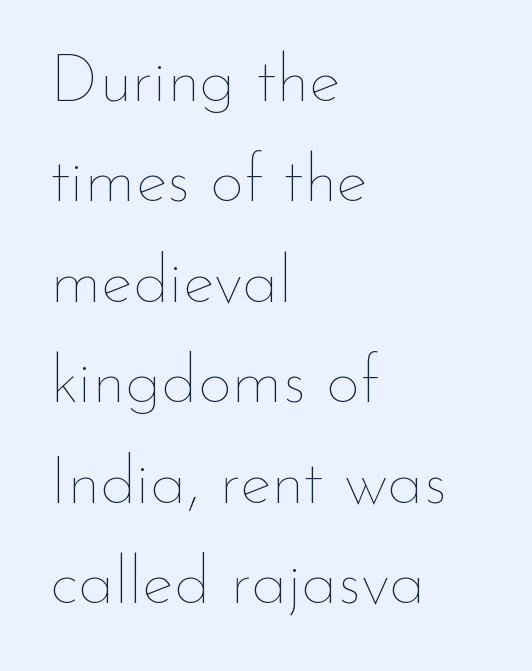
{"italic": "no", "bold": "no", "weight": "thin", "width": "normal", "stroke_contrast": "low", "x_height": "small", "monospaced": "no", "underline": "no", "align": "left", "line_spacing": "normal", "line_spacing_ratio": 1.5, "letter_spacing": "normal", "letter_spacing_em": 0.0, "glyph_px": 67}
